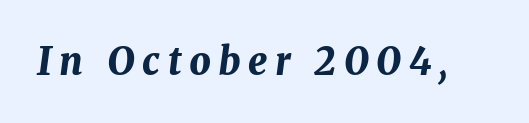
Q: Is the text bold? A: Yes.
Q: Is the text italic (slanted)? A: Yes, it leans right by about 8 degrees.
Q: Is the text underlined? A: No.
Q: Is the spacing between letters normal or unusually wide? A: Unusually wide.
Q: Width (condensed, normal, or wide)? A: Normal.
Q: Stroke contrast? A: Medium.
Q: x-height? A: Medium.
Q: Monospaced? A: No.
